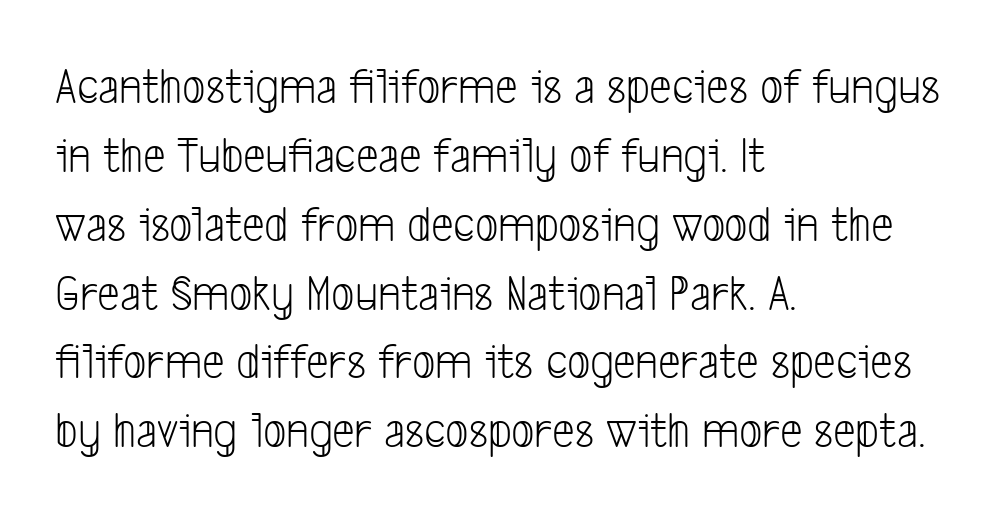
{"serif": "no", "bold": "no", "weight": "light", "width": "condensed", "stroke_contrast": "low", "x_height": "medium", "monospaced": "no", "underline": "no", "align": "left", "line_spacing": "normal", "line_spacing_ratio": 1.35, "letter_spacing": "normal", "letter_spacing_em": 0.0, "glyph_px": 51}
